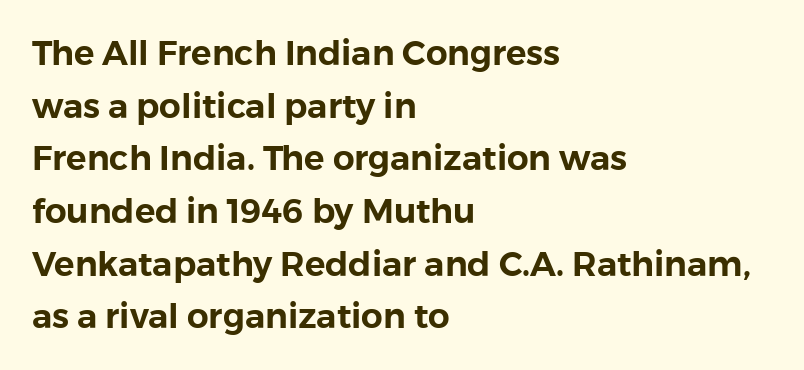
The image shows 34 px sans-serif type, upright; set left-aligned, normal line spacing (1.55x), normal letter spacing, not underlined; a medium x-height.
